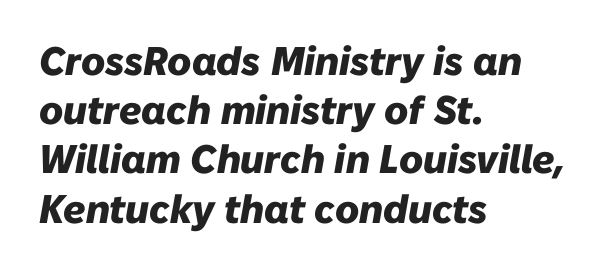
{"italic": "yes", "lean": "right", "slant_degrees": 10, "bold": "yes", "weight": "heavy", "width": "normal", "stroke_contrast": "low", "x_height": "medium", "monospaced": "no", "underline": "no", "align": "left", "line_spacing_ratio": 1.23, "letter_spacing": "normal", "letter_spacing_em": 0.0, "glyph_px": 40}
